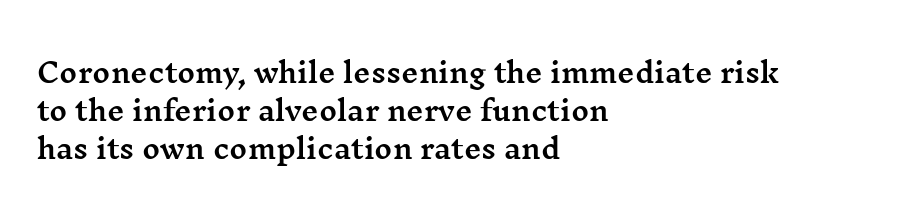
{"italic": "no", "underline": "no", "align": "left", "line_spacing": "normal", "line_spacing_ratio": 1.4, "letter_spacing": "normal", "letter_spacing_em": 0.0, "glyph_px": 27}
